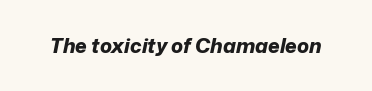
Q: Is the text bold? A: Yes.
Q: Is the text italic (slanted)? A: Yes, it leans right by about 12 degrees.
Q: Is the text underlined? A: No.
Q: Is the spacing between letters normal or unusually wide? A: Normal.
